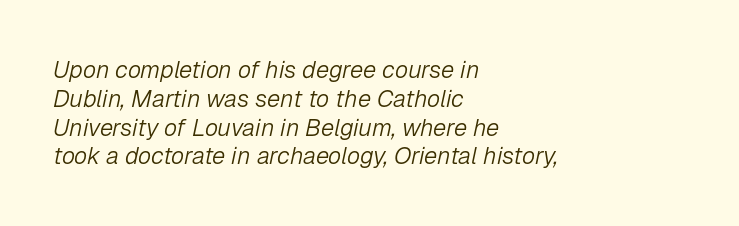
{"italic": "yes", "lean": "right", "slant_degrees": 12, "bold": "no", "underline": "no", "align": "left", "line_spacing_ratio": 1.2, "letter_spacing": "normal", "letter_spacing_em": 0.0, "glyph_px": 24}
